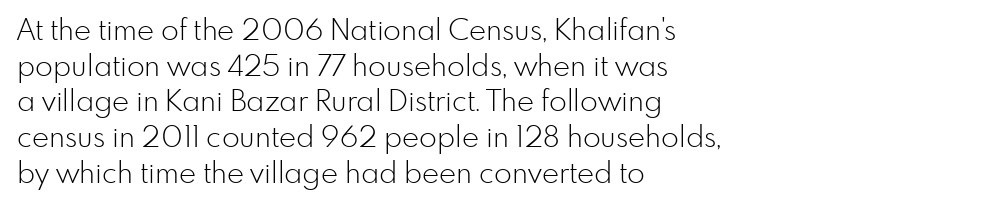
These lines keep a tight, regular rhythm from letter to letter. The rendering anchors every line to the left-hand side. Type style note: lacks serifs. The typeface has the unassuming heft of standard copy or less. Rule under the text: the space is simply empty.
